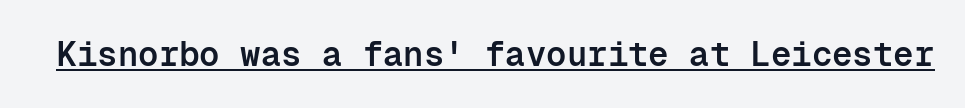
Like a heading marked for emphasis, these lines bear an underscore. The axis of the letterforms is exactly vertical. These lines keep a tight, regular rhythm from letter to letter. Fixed-width glyphs throughout — classic coding-font behaviour. A fair bit of extra ink — the face is semibold, not bold. The font family rendered here belongs to the sans-serif group.
